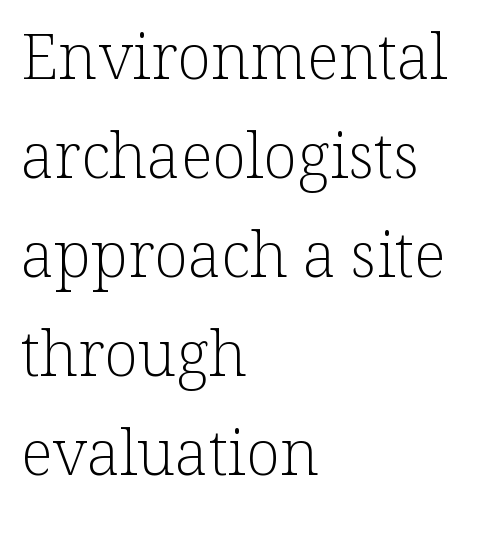
{"serif": "yes", "italic": "no", "bold": "no", "weight": "light", "width": "normal", "stroke_contrast": "low", "x_height": "medium", "monospaced": "no", "underline": "no", "align": "left", "line_spacing": "normal", "line_spacing_ratio": 1.57, "letter_spacing": "normal", "letter_spacing_em": 0.0, "glyph_px": 63}
